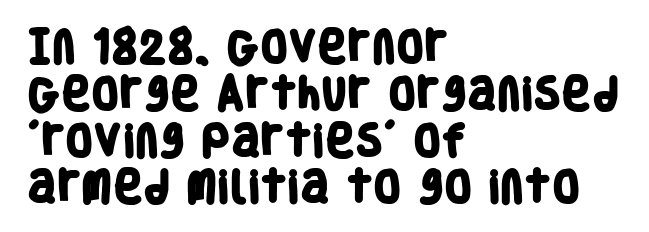
Compared with an ordinary text face, these strokes are far heavier — a full bold. Looks like regular typesetting: each glyph gets only the width it needs. Rows of type keep a routine distance in the vertical direction. Every row of glyphs begins at an identical x-position on the left. The foot of each line stays bare and open.
